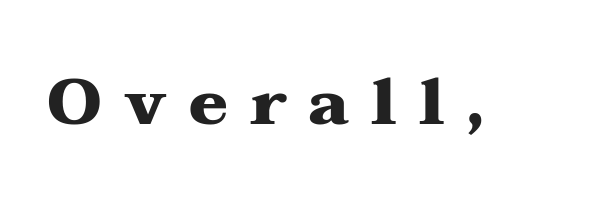
The passage shown has open, widely tracked lettering throughout. Each letter keeps its own natural width here, so spacing adapts to shape. This is heavy type, rendered in bold. Letters rest on an invisible, unmarked baseline. Check where the strokes stop: tiny serifs finish them off.
